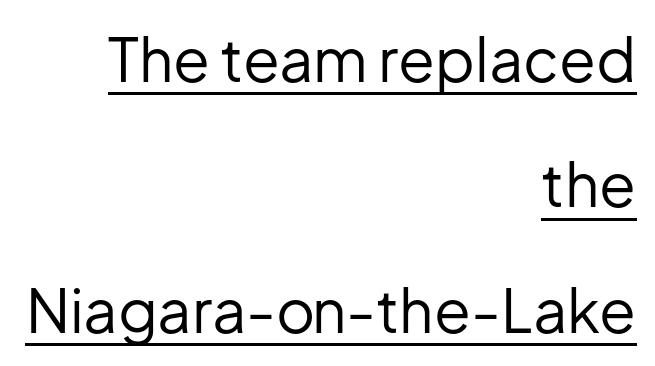
Is the type heavy? It reads as light-to-regular instead. Tall strokes in this sample are plumb rather than angled. The rag falls on the left side of this text block. Does the leading feel generous? Absolutely, it's lavish.
